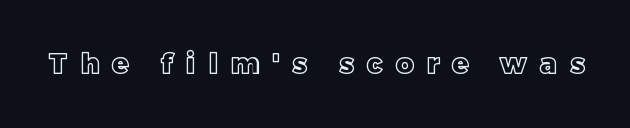
This rendering features lettering with no underline. Ascenders rise straight up at ninety degrees. Substantial extra tracking has been applied to these lines.
